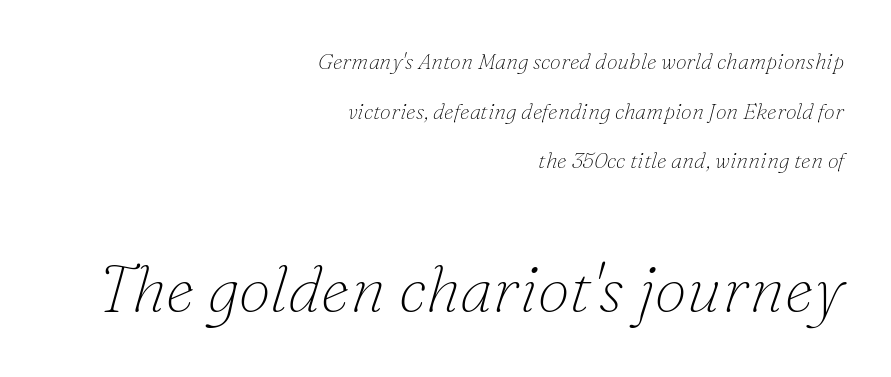
The letters carry serifs — small finishing strokes at the ends of their stems. This is oblique type, the kind used for emphasis or titles. The gaps between neighbouring characters are ordinary and unremarkable. Leading is clearly above the norm, producing a sparse column. A student would call this right alignment; a typographer would say flush right, rag left.
